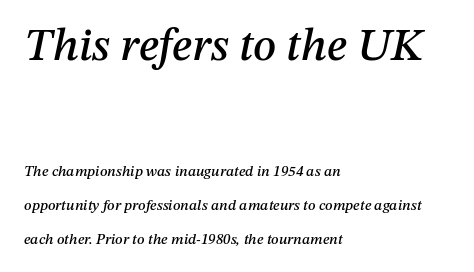
The specimen omits any rule beneath the text block's lines. Which margin do the lines hug? The left one — the right edge is uneven. There is no visible air inserted between adjacent glyphs. This sample has the flowing, uneven cadence of proportional lettering.
